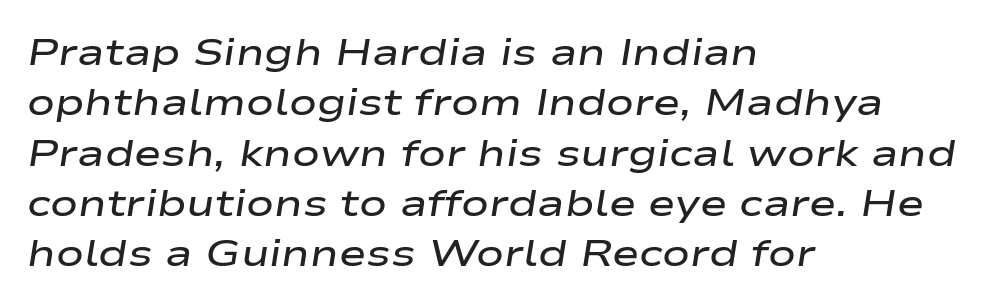
Has an underline been added? It has not. The face used here is a semibold: visibly heavier than regular, lighter than bold. Look at the tracking — it's just the regular setting, nothing added. Line beginnings align vertically; line endings do not. A typesetter would call this proportional, since set widths differ per character. The block of text has a typical density, with ordinary space between rows.
